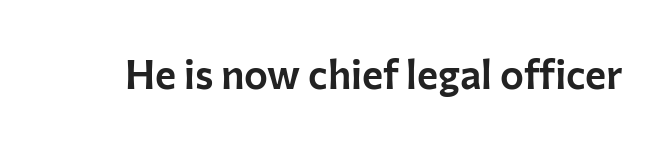
Q: Is the text italic (slanted)? A: No, it is upright.
Q: Is the typeface a serif or a sans-serif typeface? A: Sans-serif.
Q: Is the text underlined? A: No.
Q: Is the spacing between letters normal or unusually wide? A: Normal.
Q: Width (condensed, normal, or wide)? A: Normal.
Q: Stroke contrast? A: Low.
Q: x-height? A: Medium.
Q: Monospaced? A: No.
